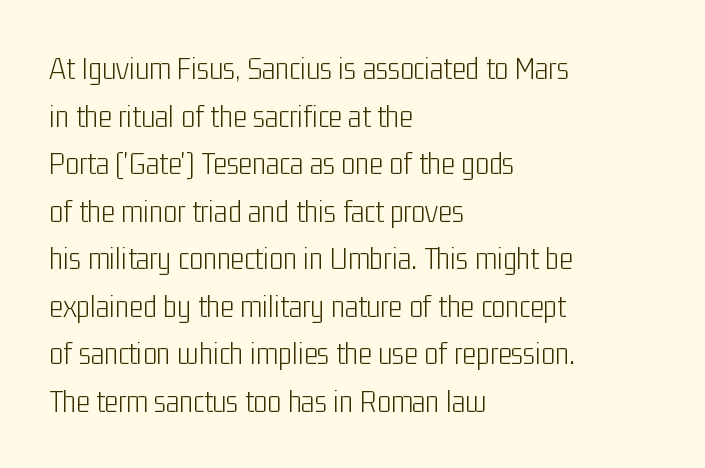
The image shows 33 px light, condensed sans-serif type, upright; set left-aligned, normal line spacing (1.44x), normal letter spacing, not underlined; low stroke contrast and a medium x-height.
